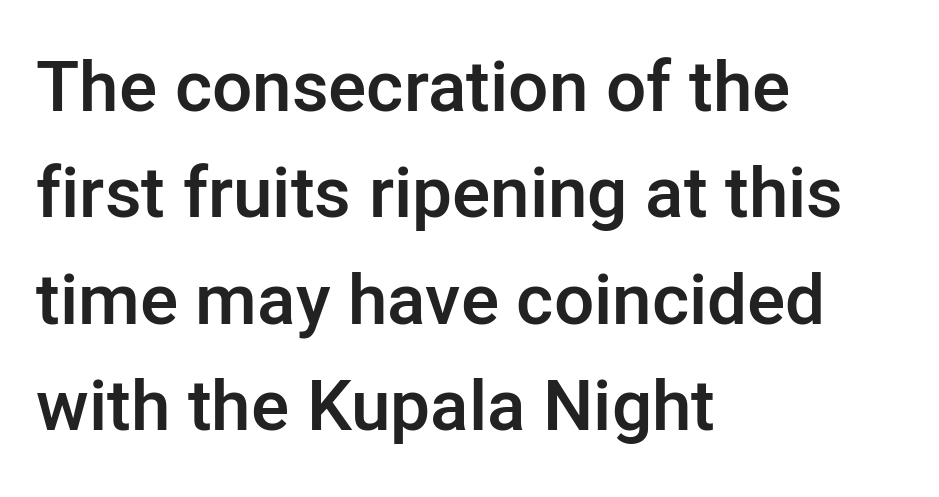
Q: Is the text bold? A: Semi-bold.
Q: Is the text italic (slanted)? A: No, it is upright.
Q: Is the typeface a serif or a sans-serif typeface? A: Sans-serif.
Q: Is the text underlined? A: No.
Q: How is the paragraph aligned? A: Left-aligned.
Q: Is the spacing between letters normal or unusually wide? A: Normal.
Q: Is the spacing between lines tight, normal or loose? A: Normal.
Q: Width (condensed, normal, or wide)? A: Normal.
Q: Stroke contrast? A: Low.
Q: x-height? A: Medium.
Q: Monospaced? A: No.
